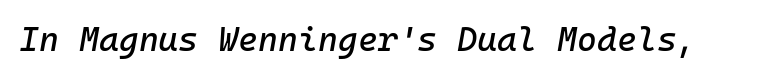
A bare baseline throughout the passage. The whole block is typeset with a tilt. Here the designer chose a console-style face with uniform glyph widths. Glyph-to-glyph distance matches everyday printed text.
